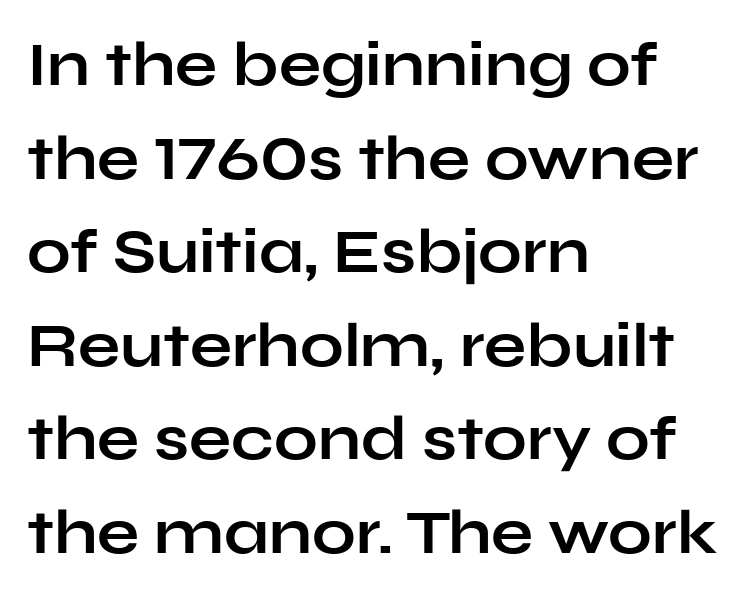
The image shows 62 px bold, wide sans-serif type, upright; set left-aligned, normal line spacing (1.51x), normal letter spacing, not underlined; low stroke contrast and a medium x-height.
